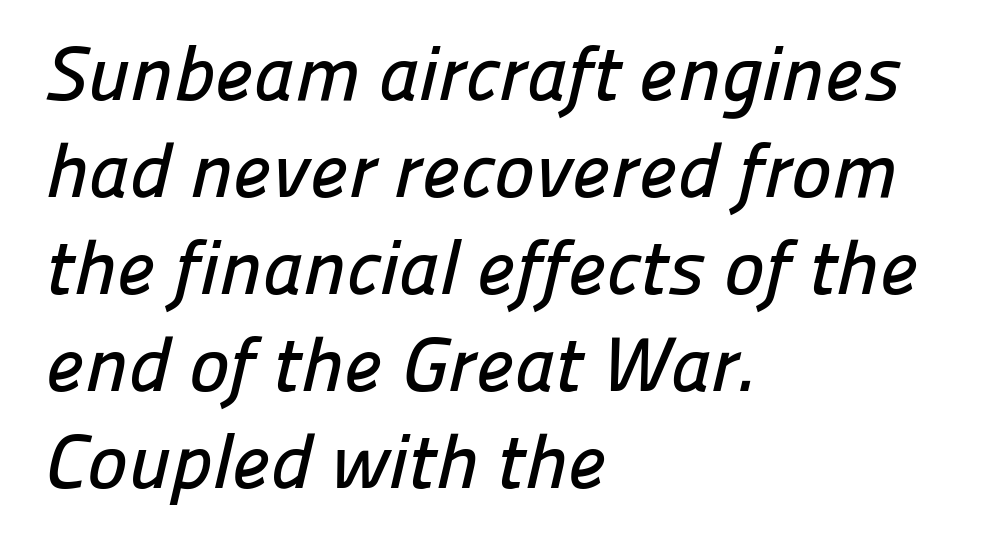
Q: Is the typeface a serif or a sans-serif typeface? A: Sans-serif.
Q: Is the text underlined? A: No.
Q: How is the paragraph aligned? A: Left-aligned.
Q: Is the spacing between letters normal or unusually wide? A: Normal.
Q: Is the spacing between lines tight, normal or loose? A: Normal.
Q: Width (condensed, normal, or wide)? A: Normal.
Q: Stroke contrast? A: Low.
Q: x-height? A: Medium.
Q: Monospaced? A: No.
